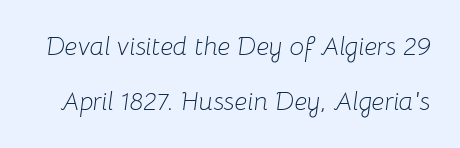
Q: Is the text bold? A: No.
Q: Is the text italic (slanted)? A: Yes, it leans right by about 8 degrees.
Q: Is the text underlined? A: No.
Q: Is the spacing between letters normal or unusually wide? A: Normal.
Q: Is the spacing between lines tight, normal or loose? A: Loose.
